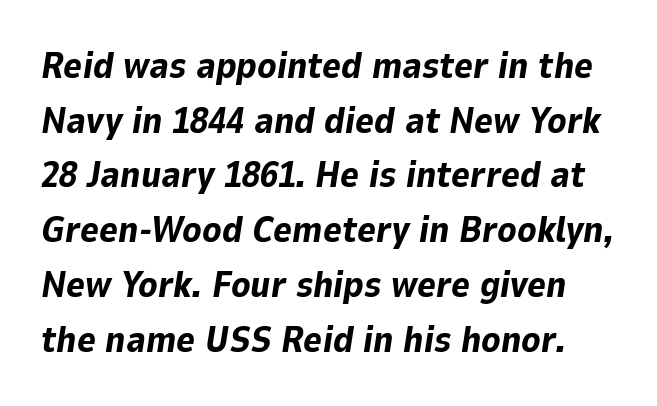
Q: Is the text bold? A: Yes.
Q: Is the text italic (slanted)? A: Yes, it leans right by about 9 degrees.
Q: Is the text underlined? A: No.
Q: Is the spacing between letters normal or unusually wide? A: Normal.
Q: Is the spacing between lines tight, normal or loose? A: Normal.
Q: Width (condensed, normal, or wide)? A: Normal.
Q: Stroke contrast? A: Low.
Q: x-height? A: Medium.
Q: Monospaced? A: No.
